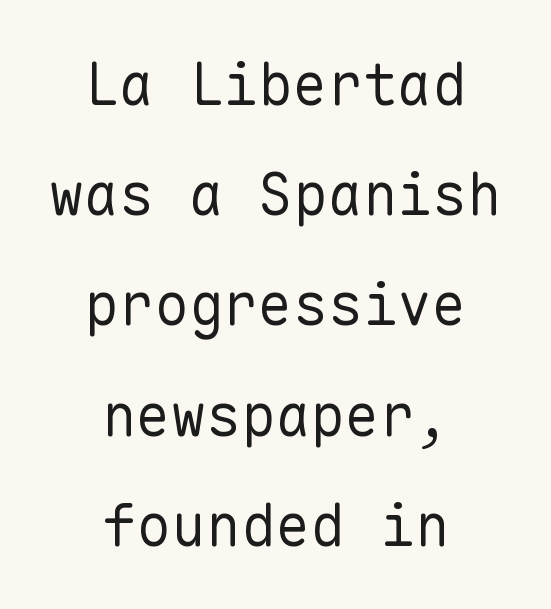
The compositor balanced each line on the midline. In terms of leading, this rendering errs on the spacious side. Heaviness? Minimal to ordinary, like unemphasized prose. The letters stand upright; this is a roman face. Classification — sans serif. Every character here occupies the same horizontal width, giving the sample a typewriter-like rhythm.
